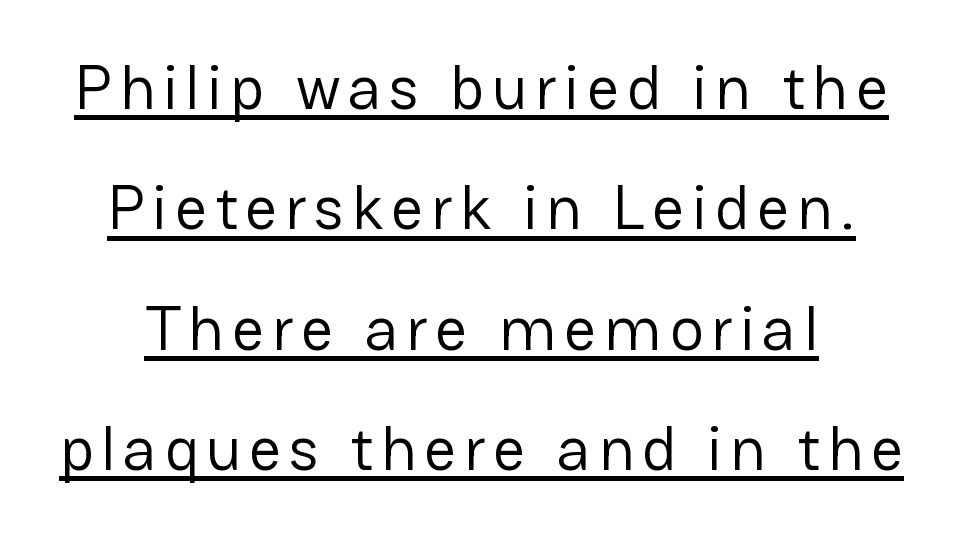
Q: Is the text bold? A: No.
Q: Is the text italic (slanted)? A: No, it is upright.
Q: Is the typeface a serif or a sans-serif typeface? A: Sans-serif.
Q: Is the text underlined? A: Yes.
Q: Is the spacing between lines tight, normal or loose? A: Loose.
Q: Width (condensed, normal, or wide)? A: Normal.
Q: Stroke contrast? A: Low.
Q: x-height? A: Medium.
Q: Monospaced? A: No.
